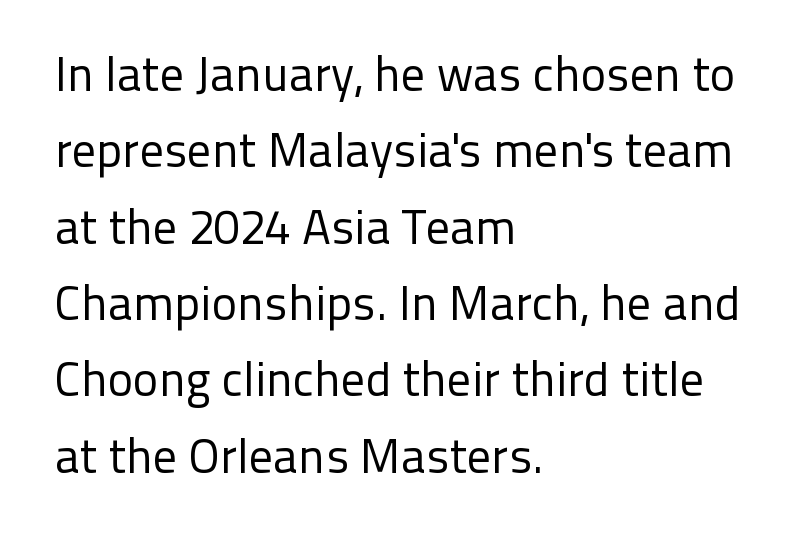
The typeface has the unassuming heft of standard copy or less. No extra tracking has been applied to these lines. This sample keeps an unexceptional amount of space between lines. Typeset ragged right — the left edge is the straight one.
